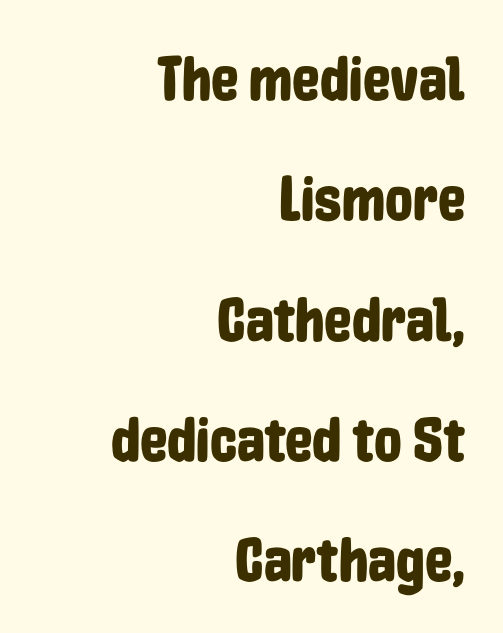
{"serif": "no", "italic": "no", "width": "condensed", "stroke_contrast": "low", "x_height": "medium", "monospaced": "no", "underline": "no", "align": "right", "line_spacing": "loose", "line_spacing_ratio": 1.94, "letter_spacing": "normal", "letter_spacing_em": 0.0, "glyph_px": 62}
